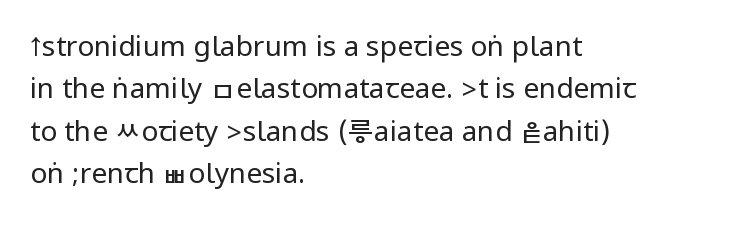
{"serif": "no", "italic": "no", "bold": "no", "weight": "regular", "width": "condensed", "stroke_contrast": "low", "underline": "no", "align": "left", "line_spacing": "normal", "line_spacing_ratio": 1.51, "letter_spacing": "normal", "letter_spacing_em": 0.0, "glyph_px": 28}
